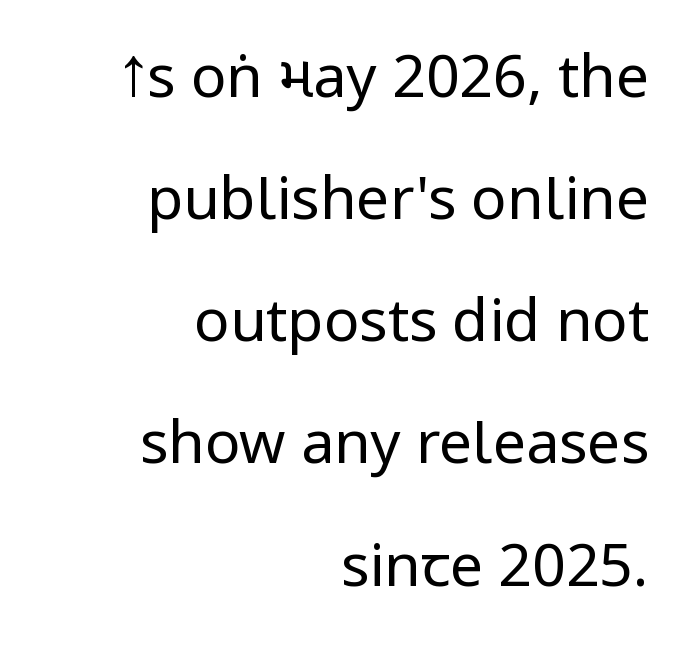
The typesetter chose a ragged-left arrangement here. Compared with typical paragraphs, the rows here are farther apart. The passage shown is not bold in any degree. Ascenders rise straight up at ninety degrees.
